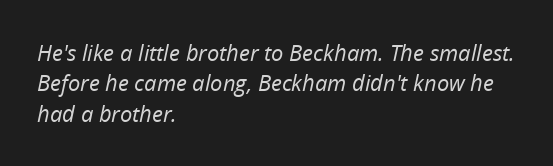
Look at the tracking — it's just the regular setting, nothing added. This reads as an unemphasized weight, regular at the heaviest. This rendering uses left alignment, leaving the right contour irregular. Posture: slanted. Any mark beneath the type? The region is blank. Horizontal bands of white between lines are of average thickness.
